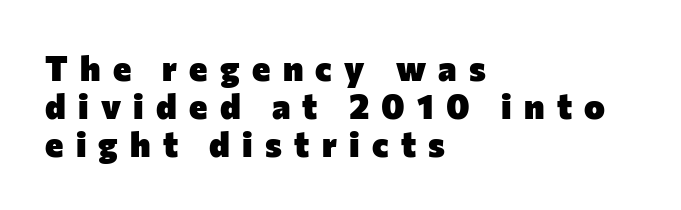
This rendering employs a face without finishing strokes, i.e., a sans-serif. The baseline area is clear. The letters are spread apart with noticeably loose tracking. Emphasis by weight is at full strength: bold. Typeset ragged right — the left edge is the straight one. Spacing verdict: proportional, widths tailored to each character.
